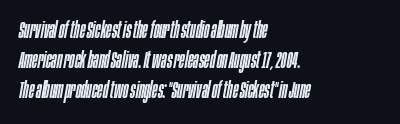
The image shows 23 px text type, italic (leaning right); set left-aligned, normal line spacing (1.31x), normal letter spacing, not underlined.
